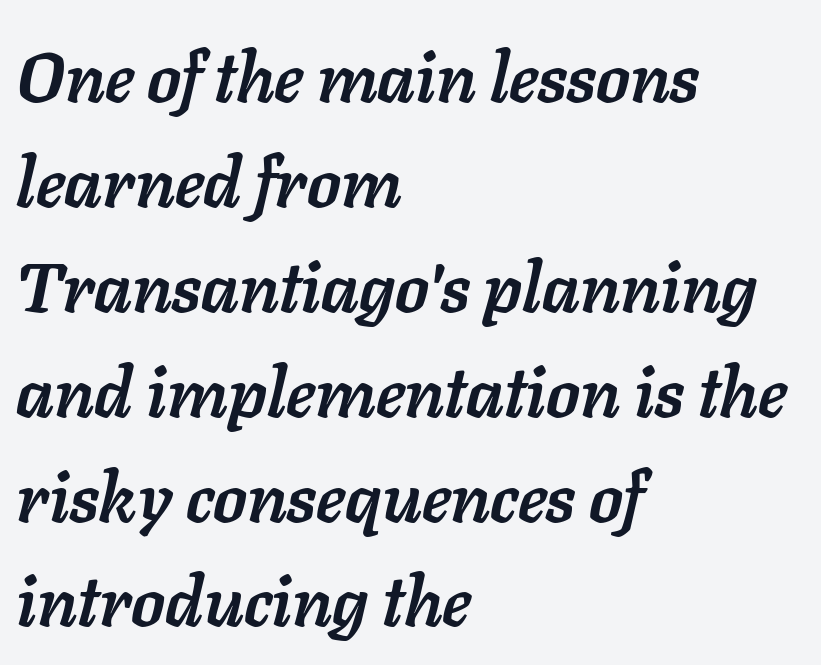
{"italic": "yes", "lean": "right", "slant_degrees": 11, "bold": "yes", "weight": "semibold", "width": "normal", "stroke_contrast": "low", "x_height": "medium", "monospaced": "no", "underline": "no", "align": "left", "line_spacing": "normal", "line_spacing_ratio": 1.52, "letter_spacing": "normal", "letter_spacing_em": 0.0, "glyph_px": 69}
